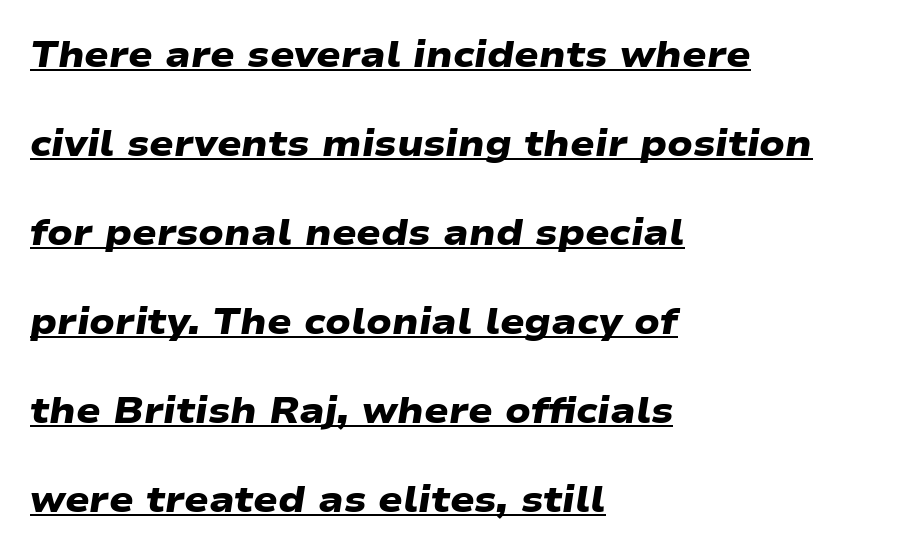
The image shows 36 px heavy, wide sans-serif type; set left-aligned, loose line spacing (2.47x), normal letter spacing, underlined; low stroke contrast and a medium x-height.
